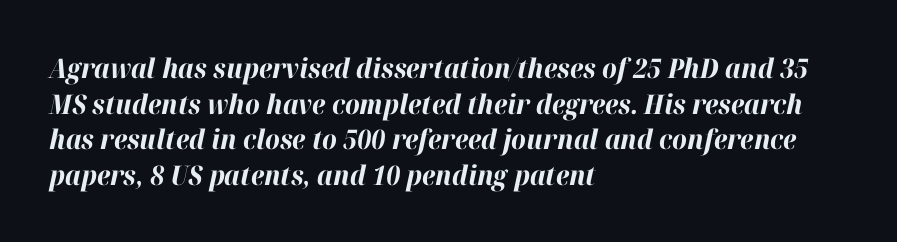
Q: Is the text bold? A: Yes.
Q: Is the text italic (slanted)? A: Yes, it leans right by about 12 degrees.
Q: Is the text underlined? A: No.
Q: How is the paragraph aligned? A: Left-aligned.
Q: Is the spacing between letters normal or unusually wide? A: Normal.
Q: Is the spacing between lines tight, normal or loose? A: Normal.
